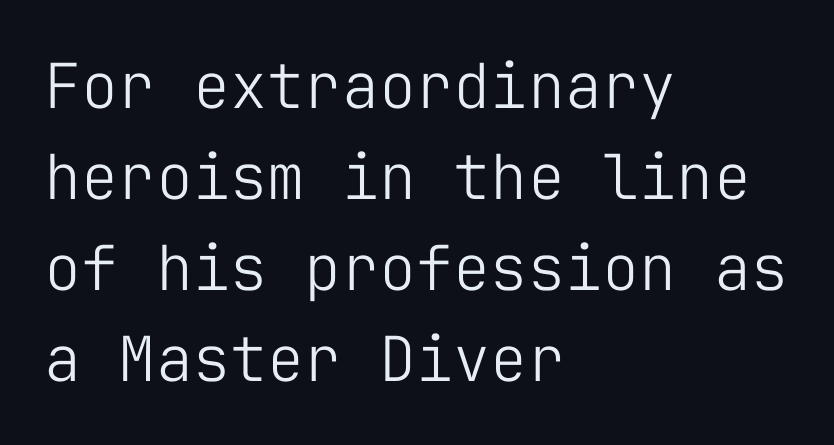
Q: Is the text bold? A: No.
Q: Is the text italic (slanted)? A: No, it is upright.
Q: Is the typeface a serif or a sans-serif typeface? A: Sans-serif.
Q: Is the text underlined? A: No.
Q: How is the paragraph aligned? A: Left-aligned.
Q: Is the spacing between letters normal or unusually wide? A: Normal.
Q: Is the spacing between lines tight, normal or loose? A: Normal.
Q: Width (condensed, normal, or wide)? A: Normal.
Q: Stroke contrast? A: Low.
Q: x-height? A: Medium.
Q: Monospaced? A: Yes.
